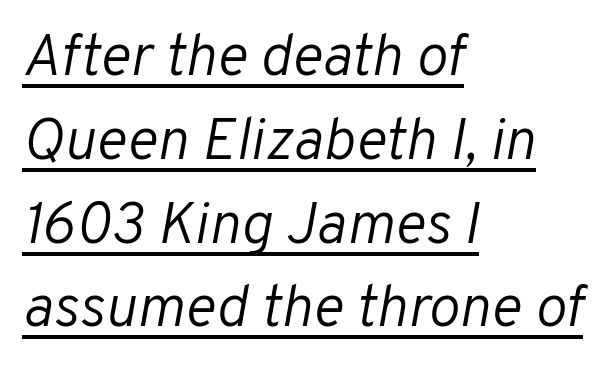
Line spacing here is normal. Unbolded letterforms with no extra heft. Descenders here cross a horizontal rule under the line. Words appear dense and cohesive because spacing is normal. The passage shown is typed in a proportional face where columns would drift. Compared with a centered layout, this one pins lines to the left instead.
